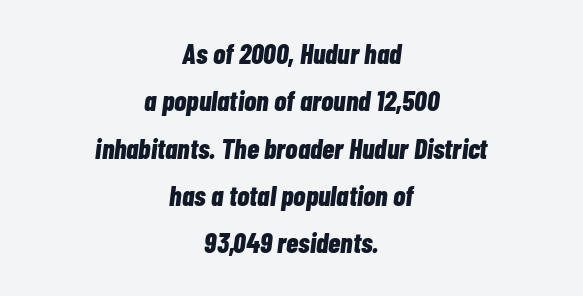
{"italic": "yes", "lean": "right", "slant_degrees": 7, "bold": "yes", "weight": "bold", "width": "condensed", "stroke_contrast": "low", "x_height": "medium", "monospaced": "no", "underline": "no", "align": "center", "line_spacing": "normal", "line_spacing_ratio": 1.69, "letter_spacing": "normal", "letter_spacing_em": 0.0, "glyph_px": 28}
